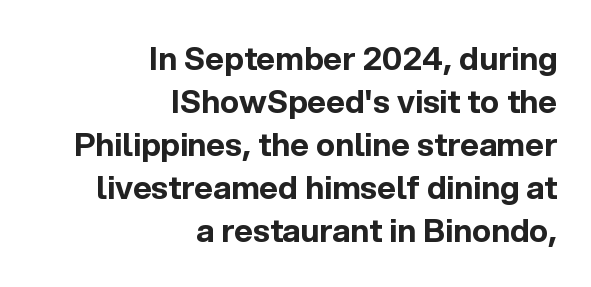
The image shows 32 px bold sans-serif type, upright; set right-aligned, normal line spacing (1.34x), normal letter spacing, not underlined; a medium x-height.
